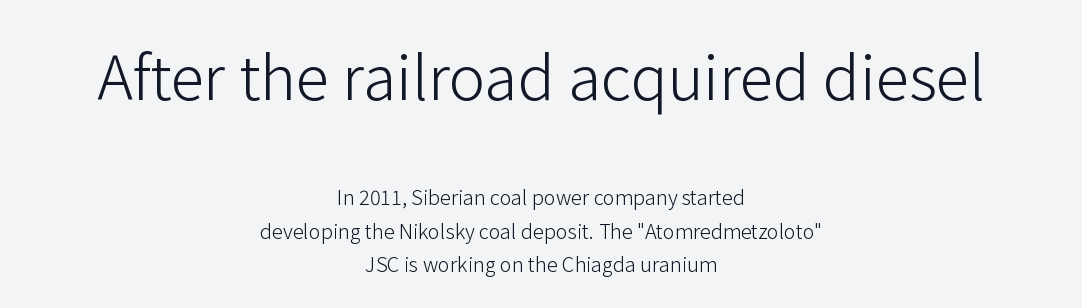
{"serif": "no", "italic": "no", "bold": "no", "weight": "light", "width": "normal", "stroke_contrast": "low", "x_height": "medium", "monospaced": "no", "underline": "no", "align": "center", "line_spacing": "normal", "line_spacing_ratio": 1.69, "letter_spacing": "normal", "letter_spacing_em": 0.0, "larger_block": "first", "size_ratio": 3.05, "glyph_px": 61}
